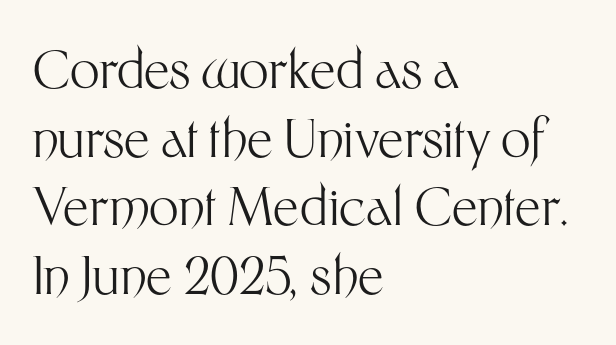
Q: Is the text bold? A: No.
Q: Is the text italic (slanted)? A: No, it is upright.
Q: Is the typeface a serif or a sans-serif typeface? A: Sans-serif.
Q: Is the text underlined? A: No.
Q: How is the paragraph aligned? A: Left-aligned.
Q: Is the spacing between letters normal or unusually wide? A: Normal.
Q: Is the spacing between lines tight, normal or loose? A: Normal.
Q: Width (condensed, normal, or wide)? A: Normal.
Q: Stroke contrast? A: Medium.
Q: x-height? A: Medium.
Q: Monospaced? A: No.
